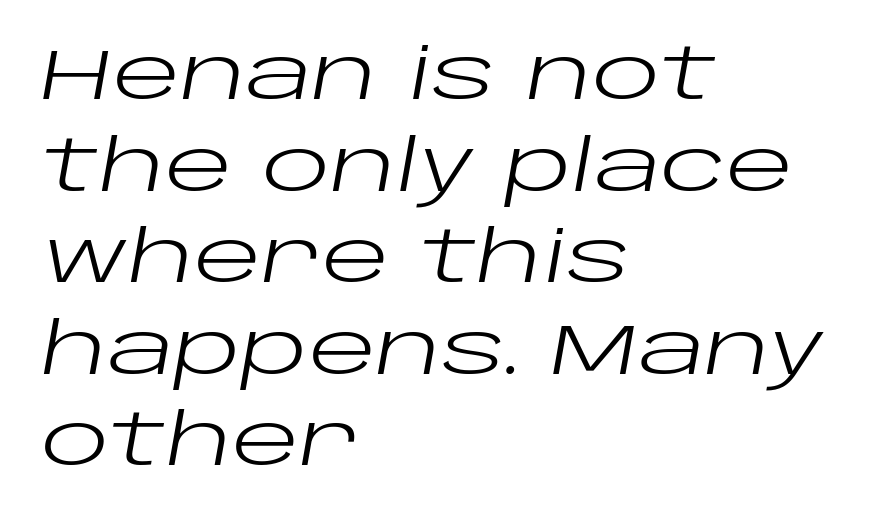
{"italic": "yes", "lean": "right", "slant_degrees": 10, "bold": "no", "weight": "regular", "width": "wide", "stroke_contrast": "low", "x_height": "large", "monospaced": "no", "underline": "no", "align": "left", "line_spacing": "normal", "line_spacing_ratio": 1.29, "letter_spacing": "normal", "letter_spacing_em": 0.0, "glyph_px": 71}
